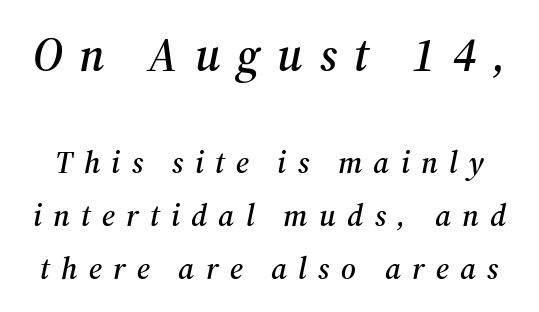
The foot of each line stays bare and open. The axis of the letterforms is tilted away from vertical. Is this a sans? No — the strokes have serifs. Substantial extra tracking has been applied to these lines. Here the designer chose a conventional face with non-uniform glyph widths.
